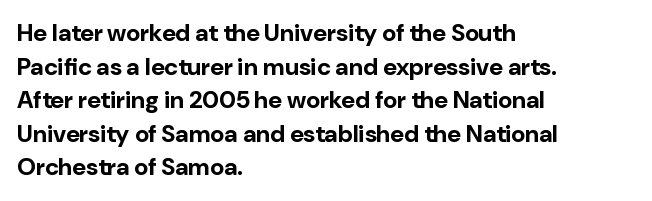
The image shows 24 px bold type, upright; set left-aligned, normal line spacing (1.4x), normal letter spacing, not underlined.
